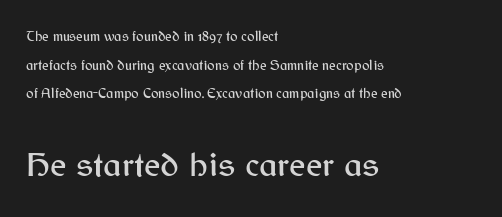
{"serif": "no", "italic": "no", "width": "normal", "stroke_contrast": "medium", "x_height": "medium", "monospaced": "no", "underline": "no", "align": "left", "line_spacing": "loose", "line_spacing_ratio": 2.05, "letter_spacing": "normal", "letter_spacing_em": 0.0, "larger_block": "second", "size_ratio": 2.5, "glyph_px": 35}
